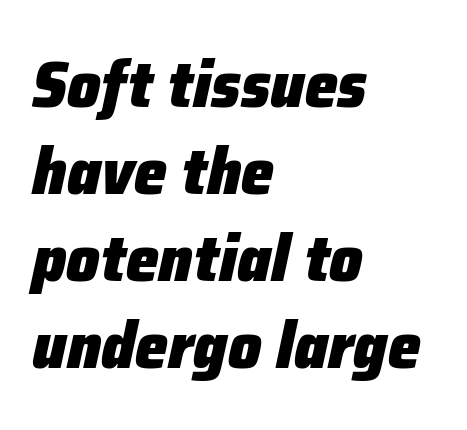
The passage shown is typed in a proportional face where columns would drift. This block has exactly the height ordinary leading produces. The words here are not underlined. Notice how the stems are inclined rather than vertical — that's the hallmark of italics. Caption: bold face, heavy strokes.
